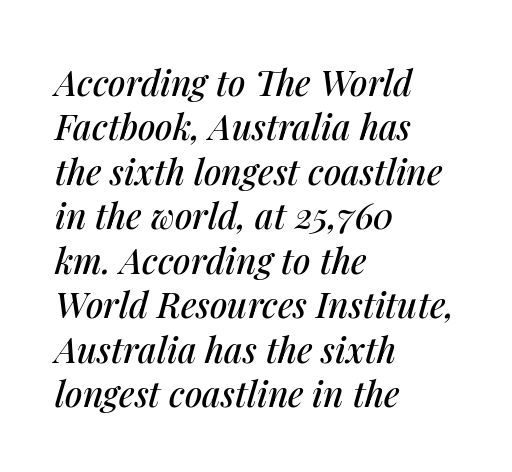
Each line starts at the same left margin while the right side varies. These lines are rendered in a variable-pitch font. Characters are canted at an angle relative to the baseline's perpendicular. Vertically, the passage feels balanced, rows spaced as you'd expect. Check under the words: just untouched page.
